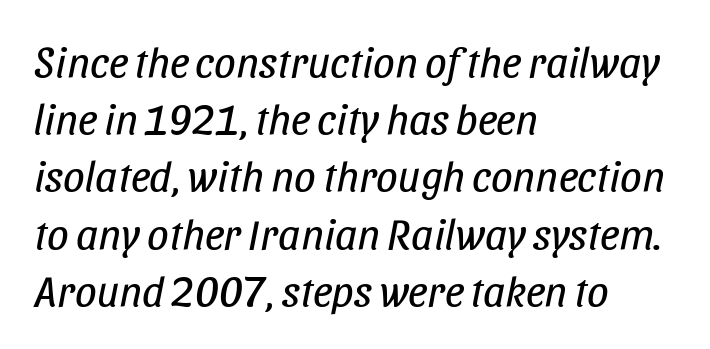
This reads as an unemphasized weight, regular at the heaviest. You could call the tracking neutral — neither tight nor loose. The lines in this sample share a left origin and differ only in where they stop. Interline gaps are of average width in this sample. Compared with ordinary roman type, these characters are visibly tilted. The specimen omits any rule beneath the text block's lines.
